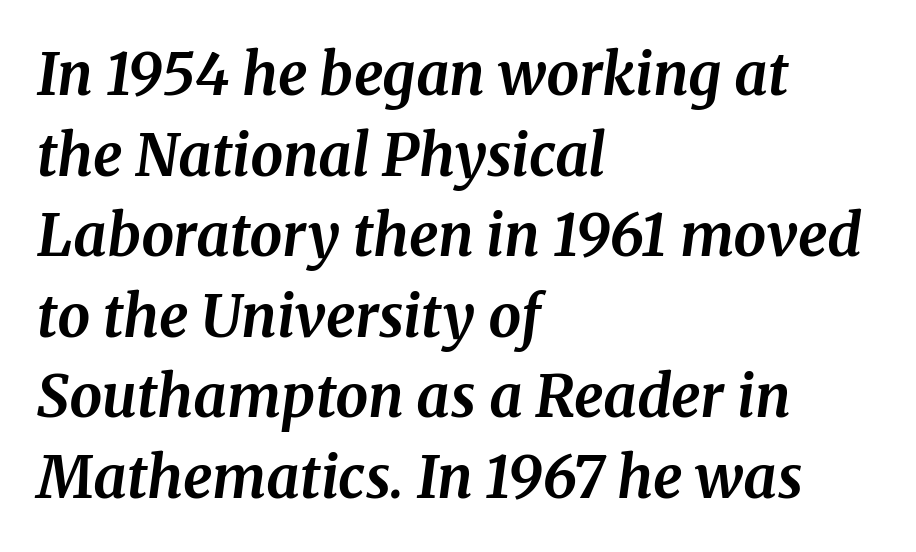
Horizontally, the lines are justified to the leading edge only. The type family on display is of the serif kind. The face used here is rendered with its standard letterfit. This sample keeps an unexceptional amount of space between lines.
